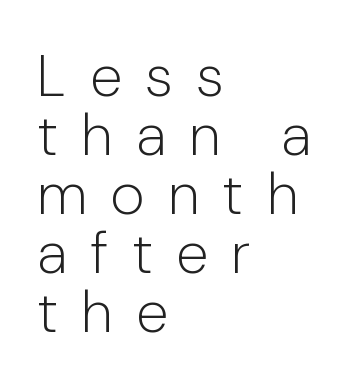
Q: Is the text bold? A: No.
Q: Is the text italic (slanted)? A: No, it is upright.
Q: Is the typeface a serif or a sans-serif typeface? A: Sans-serif.
Q: Is the text underlined? A: No.
Q: How is the paragraph aligned? A: Left-aligned.
Q: Is the spacing between letters normal or unusually wide? A: Unusually wide.
Q: Is the spacing between lines tight, normal or loose? A: Tight.
Q: Width (condensed, normal, or wide)? A: Normal.
Q: Stroke contrast? A: Low.
Q: x-height? A: Medium.
Q: Monospaced? A: No.
